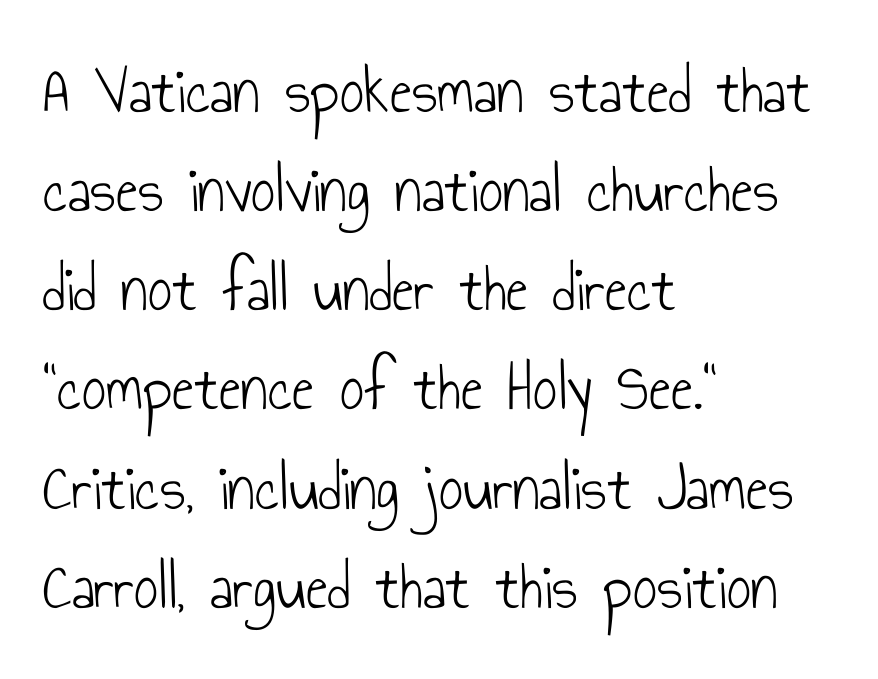
Q: Is the text bold? A: No.
Q: Is the text italic (slanted)? A: No, it is upright.
Q: Is the typeface a serif or a sans-serif typeface? A: Sans-serif.
Q: Is the text underlined? A: No.
Q: How is the paragraph aligned? A: Left-aligned.
Q: Is the spacing between letters normal or unusually wide? A: Normal.
Q: Is the spacing between lines tight, normal or loose? A: Normal.
Q: Width (condensed, normal, or wide)? A: Condensed.
Q: Stroke contrast? A: Low.
Q: x-height? A: Small.
Q: Monospaced? A: No.
